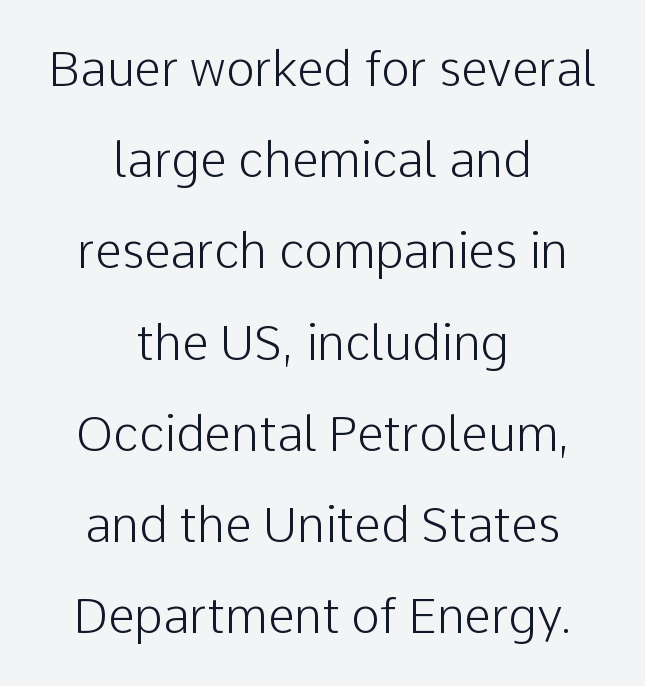
Q: Is the text bold? A: No.
Q: Is the text italic (slanted)? A: No, it is upright.
Q: Is the typeface a serif or a sans-serif typeface? A: Sans-serif.
Q: Is the text underlined? A: No.
Q: How is the paragraph aligned? A: Centered.
Q: Is the spacing between letters normal or unusually wide? A: Normal.
Q: Is the spacing between lines tight, normal or loose? A: Loose.
Q: Width (condensed, normal, or wide)? A: Normal.
Q: Stroke contrast? A: Low.
Q: x-height? A: Medium.
Q: Monospaced? A: No.
